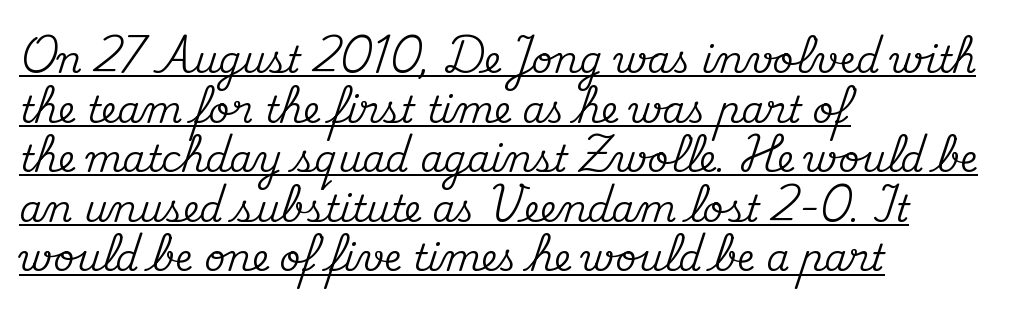
Q: Is the text italic (slanted)? A: Yes.
Q: Is the typeface a serif or a sans-serif typeface? A: Serif.
Q: Is the text underlined? A: Yes.
Q: How is the paragraph aligned? A: Left-aligned.
Q: Is the spacing between letters normal or unusually wide? A: Normal.
Q: Is the spacing between lines tight, normal or loose? A: Normal.
Q: Width (condensed, normal, or wide)? A: Normal.
Q: Stroke contrast? A: Medium.
Q: x-height? A: Small.
Q: Monospaced? A: No.
